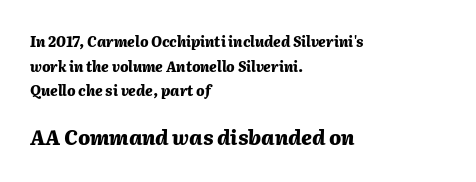
Q: Is the text bold? A: Yes.
Q: Is the text italic (slanted)? A: Yes, it leans right by about 2 degrees.
Q: Is the text underlined? A: No.
Q: How is the paragraph aligned? A: Left-aligned.
Q: Is the spacing between letters normal or unusually wide? A: Normal.
Q: Which block of text is set in a larger size, the first (top) or the second (bottom)? A: The second (bottom) one.
